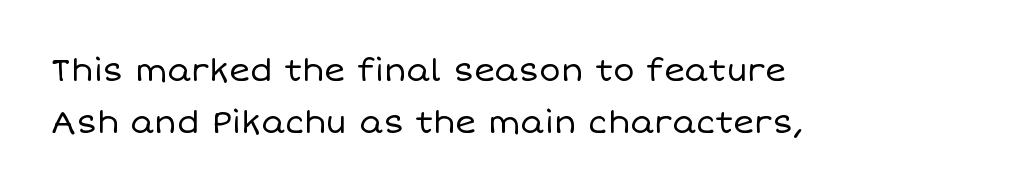
Compared with a typical body face, this is equally light or lighter still. No italicization has been applied; the sample stays upright. These lines are rendered in a variable-pitch font. Descenders are the only things crossing below the line.
